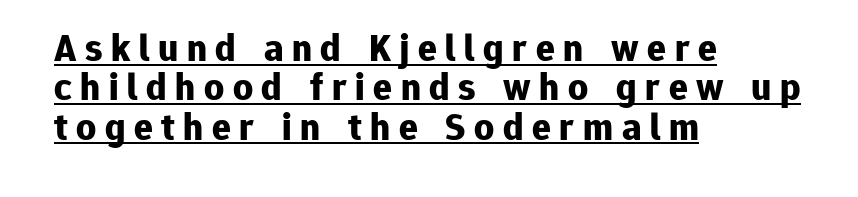
The image shows 39 px bold sans-serif type, upright; set left-aligned, tight line spacing (1.01x), unusually wide letter spacing (+0.22 em), underlined; low stroke contrast and a medium x-height.
